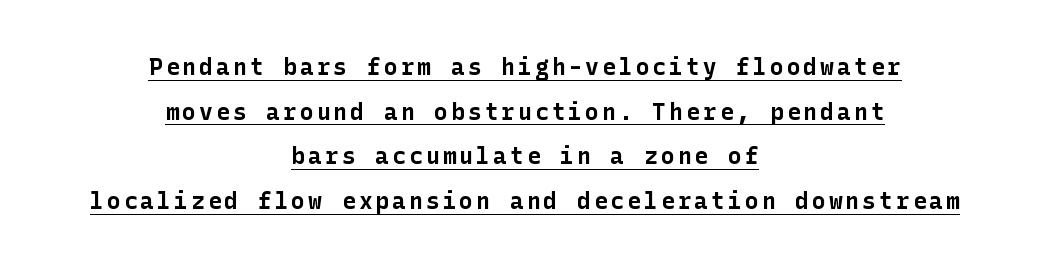
Q: Is the text bold? A: Yes.
Q: Is the text italic (slanted)? A: No, it is upright.
Q: Is the text underlined? A: Yes.
Q: How is the paragraph aligned? A: Centered.
Q: Is the spacing between lines tight, normal or loose? A: Loose.
